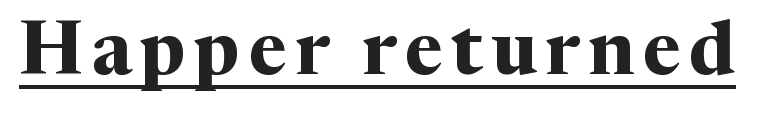
Q: Is the text bold? A: Yes.
Q: Is the text italic (slanted)? A: No, it is upright.
Q: Is the typeface a serif or a sans-serif typeface? A: Serif.
Q: Is the text underlined? A: Yes.
Q: Width (condensed, normal, or wide)? A: Normal.
Q: Stroke contrast? A: Medium.
Q: x-height? A: Medium.
Q: Monospaced? A: No.
